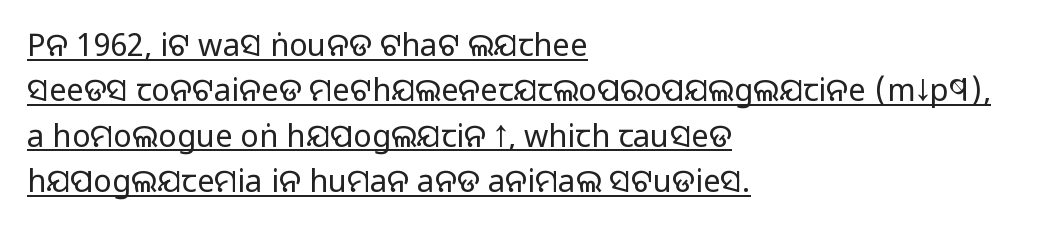
The image shows 31 px regular-weight sans-serif type, upright; set left-aligned, normal line spacing (1.46x), normal letter spacing, underlined; low stroke contrast and a large x-height.
